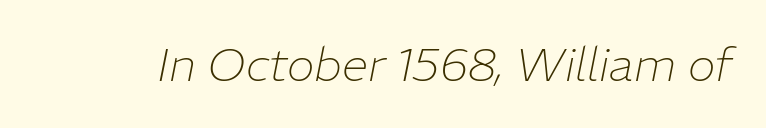
The image shows 47 px thin type, italic (leaning right); set normal letter spacing, not underlined; low stroke contrast and a medium x-height.
